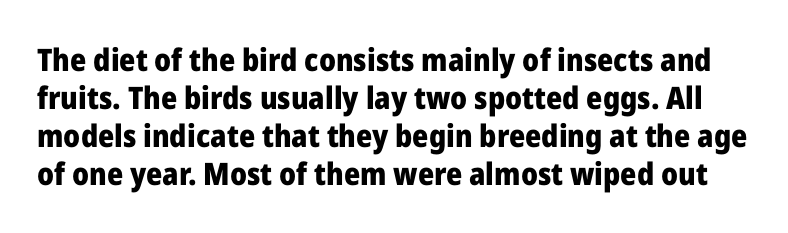
The passage shown has conventional tracking throughout. Just letters on the line, the space beneath them empty. Note the varied advance widths — an 'i' is clearly narrower than an 'm'. The letters stand upright; this is a roman face.
